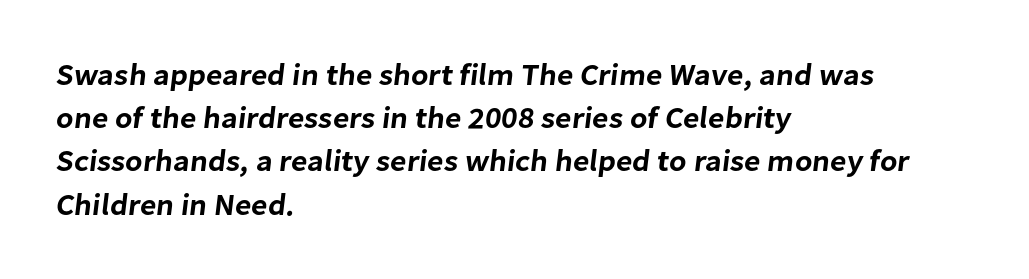
Q: Is the typeface a serif or a sans-serif typeface? A: Sans-serif.
Q: Is the text underlined? A: No.
Q: How is the paragraph aligned? A: Left-aligned.
Q: Is the spacing between letters normal or unusually wide? A: Normal.
Q: Is the spacing between lines tight, normal or loose? A: Normal.
Q: Width (condensed, normal, or wide)? A: Normal.
Q: Stroke contrast? A: Low.
Q: x-height? A: Medium.
Q: Monospaced? A: No.
